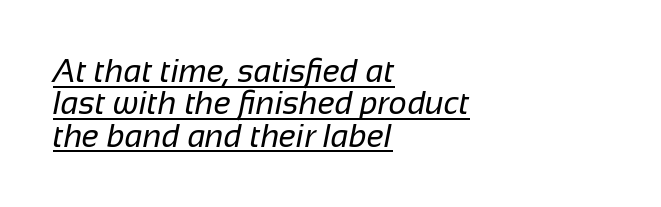
The image shows 32 px regular-weight sans-serif type; set left-aligned, tight line spacing (1.01x), normal letter spacing, underlined; low stroke contrast and a medium x-height.
